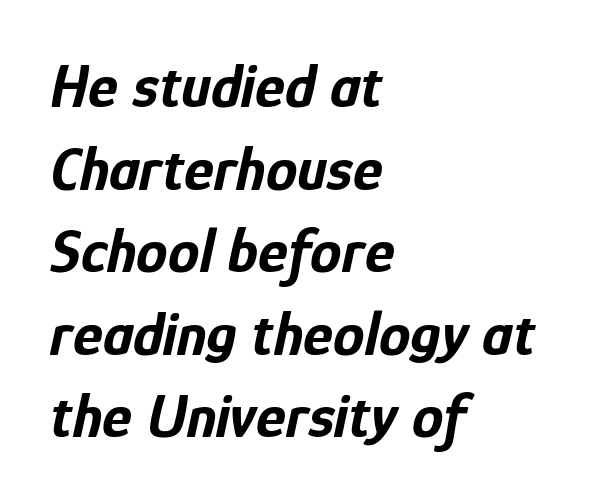
Compared with an ordinary text face, these strokes are far heavier — a full bold. The passage shown is typed in a proportional face where columns would drift. Posture: slanted. Leftover space on each line is placed entirely after the last word. Short note: letters normally spaced. Decoration check: the copy has no underline.
